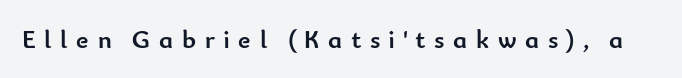
Unlike italic type, these characters show no tilt at all. Between one letter and the next there's a generous, obvious gap. The zone under the glyphs is completely vacant. Strong, thick strokes mark this as bold type.
